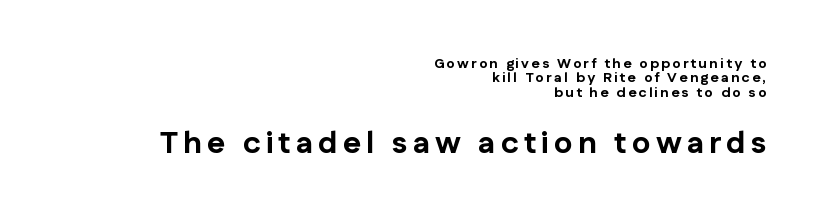
Type size steps up from the first block to the second. Clear beneath every line of the passage. Unlike a traditional serif, this face leaves its strokes unadorned. Every character sits straight up, as roman type does. Every row of glyphs terminates at an identical x-position on the right.
